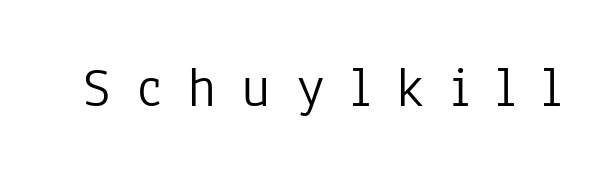
Q: Is the text bold? A: No.
Q: Is the text italic (slanted)? A: No, it is upright.
Q: Is the typeface a serif or a sans-serif typeface? A: Sans-serif.
Q: Is the text underlined? A: No.
Q: Is the spacing between letters normal or unusually wide? A: Unusually wide.
Q: Width (condensed, normal, or wide)? A: Condensed.
Q: Stroke contrast? A: Low.
Q: x-height? A: Medium.
Q: Monospaced? A: No.
